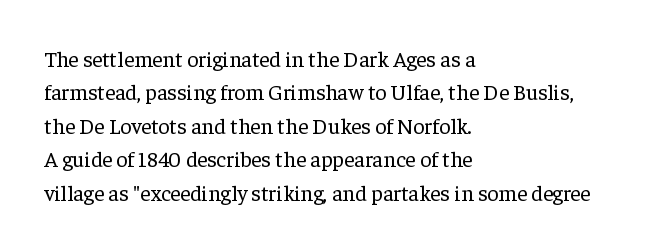
Summary of vertical rhythm: regular, with standard interline spacing. No extra ink here — the face is not bold. Quick note: not italic, upright. Horizontal alignment here is leftward, the default for most running prose.
